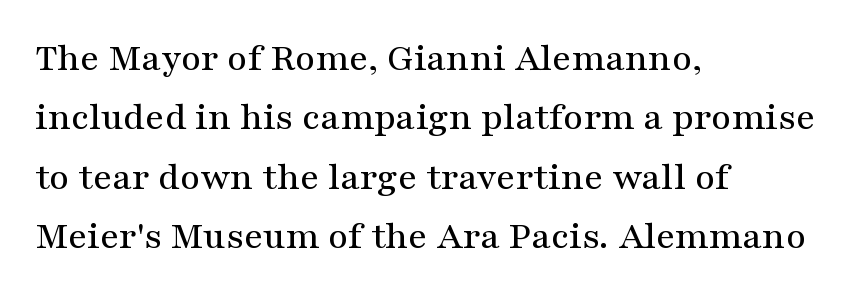
{"serif": "yes", "italic": "no", "width": "wide", "stroke_contrast": "medium", "x_height": "medium", "monospaced": "no", "underline": "no", "align": "left", "line_spacing": "normal", "line_spacing_ratio": 1.52, "letter_spacing": "normal", "letter_spacing_em": 0.0, "glyph_px": 39}
